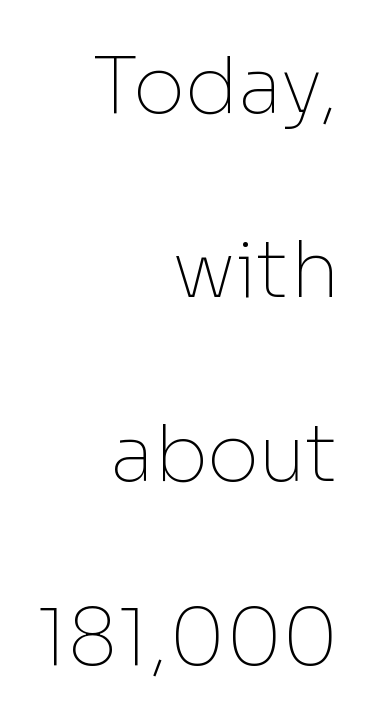
On a weight scale, this lands at 450 or below. A typesetter would call this proportional, since set widths differ per character. Examine the stroke ends and you'll find no serifs. The text block is weighted toward the right margin, trailing off unevenly leftward. Line spacing here is loose. Nobody touched the tracking dial on this one.
